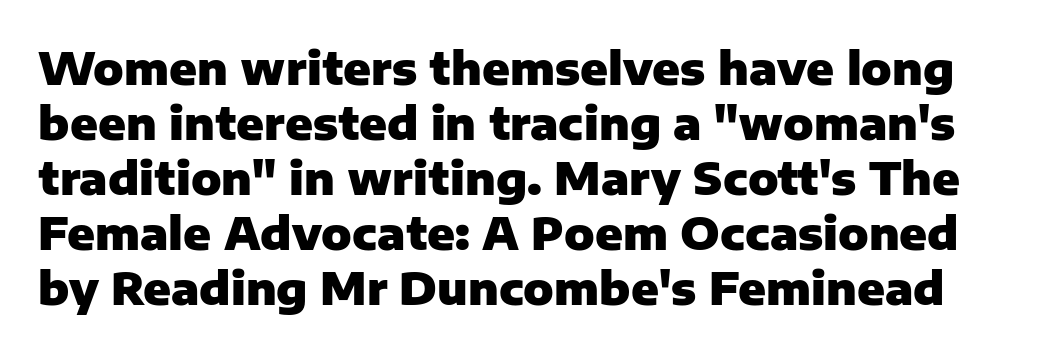
Q: Is the text bold? A: Yes.
Q: Is the text italic (slanted)? A: No, it is upright.
Q: Is the typeface a serif or a sans-serif typeface? A: Sans-serif.
Q: Is the text underlined? A: No.
Q: Is the spacing between letters normal or unusually wide? A: Normal.
Q: Width (condensed, normal, or wide)? A: Normal.
Q: Stroke contrast? A: Low.
Q: x-height? A: Medium.
Q: Monospaced? A: No.
